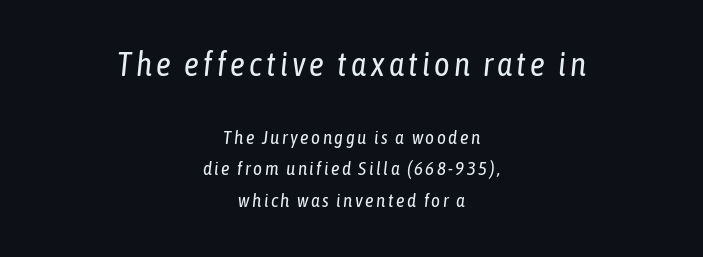
Caption: upper text group enlarged, lower text group reduced. These lines were composed using italics. Is the block centered? Yes — each line is placed symmetrically about the middle. Proportional: the letters do not fall into vertical columns. Type without underlining. Is there much room between lines? A standard amount, neither cramped nor airy.
